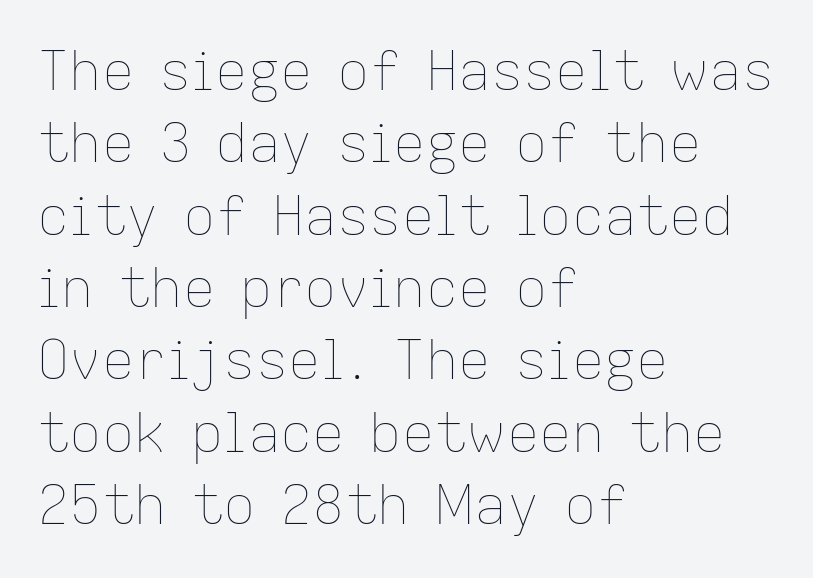
{"italic": "no", "bold": "no", "weight": "thin", "width": "normal", "stroke_contrast": "low", "x_height": "medium", "monospaced": "no", "underline": "no", "align": "left", "line_spacing": "normal", "line_spacing_ratio": 1.34, "letter_spacing": "normal", "letter_spacing_em": 0.0, "glyph_px": 54}
